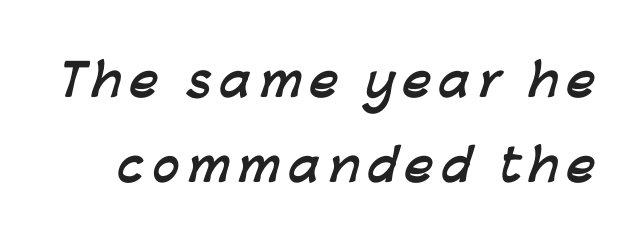
{"serif": "no", "bold": "yes", "weight": "semibold", "width": "normal", "stroke_contrast": "low", "x_height": "medium", "monospaced": "no", "underline": "no", "line_spacing": "loose", "line_spacing_ratio": 1.93, "glyph_px": 44}
